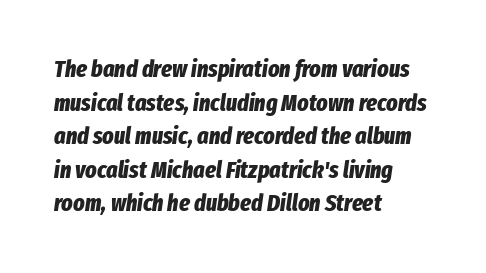
The image shows 24 px bold type, italic (leaning right); set left-aligned, normal line spacing (1.4x), normal letter spacing, not underlined.
